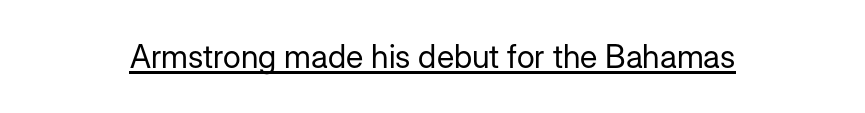
Q: Is the text bold? A: No.
Q: Is the text italic (slanted)? A: No, it is upright.
Q: Is the typeface a serif or a sans-serif typeface? A: Sans-serif.
Q: Is the text underlined? A: Yes.
Q: Is the spacing between letters normal or unusually wide? A: Normal.
Q: Width (condensed, normal, or wide)? A: Normal.
Q: Stroke contrast? A: Low.
Q: x-height? A: Medium.
Q: Monospaced? A: No.
